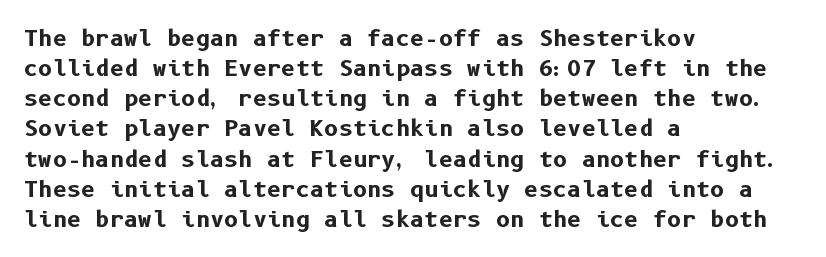
The paragraph shown leans on its left margin. This block has exactly the height ordinary leading produces. Italic: no, the glyphs are upright roman. The baseline area is clear.
